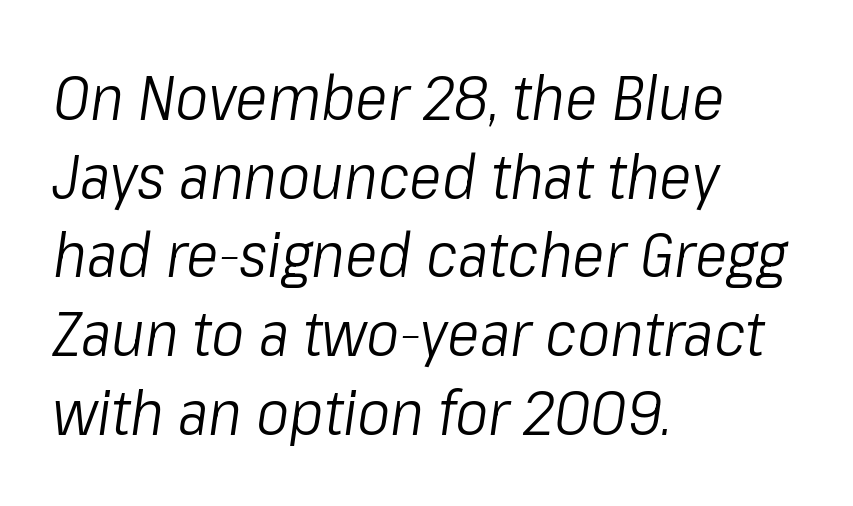
The specimen omits any rule beneath the text block's lines. No letter is thick-stroked: the sample isn't bold. Rows of type keep a routine distance in the vertical direction. The whole block is typeset with a tilt. These lines are set flush left with a ragged right edge.
